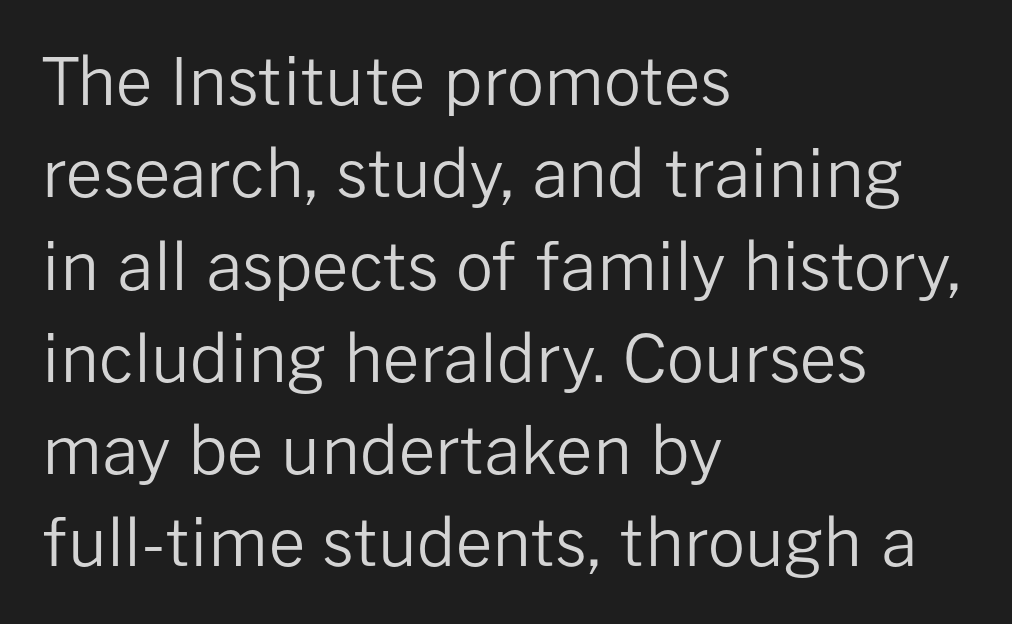
Proportional: the letters do not fall into vertical columns. Italic? Not at all — the glyphs are vertical. Compared with typical body copy, the letter spacing here is the same. Leading matches the norm, producing a regular column.
